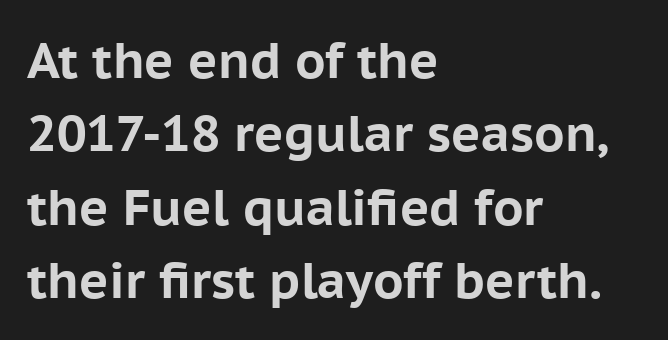
The image shows 50 px bold sans-serif type, upright; set left-aligned, normal line spacing (1.47x), normal letter spacing, not underlined; low stroke contrast and a medium x-height.
